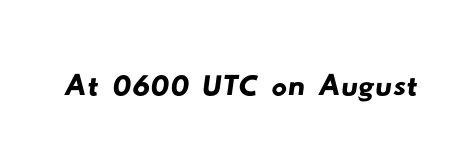
{"serif": "no", "width": "wide", "stroke_contrast": "low", "x_height": "small", "monospaced": "no", "underline": "no", "letter_spacing": "normal", "letter_spacing_em": 0.0, "glyph_px": 78}
